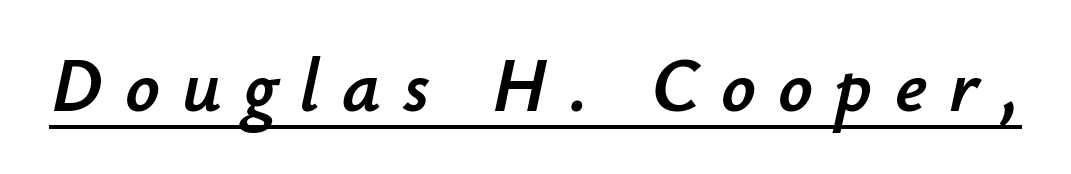
The image shows 76 px text type, italic (leaning right); set unusually wide letter spacing (+0.29 em), underlined; low stroke contrast and a small x-height.
